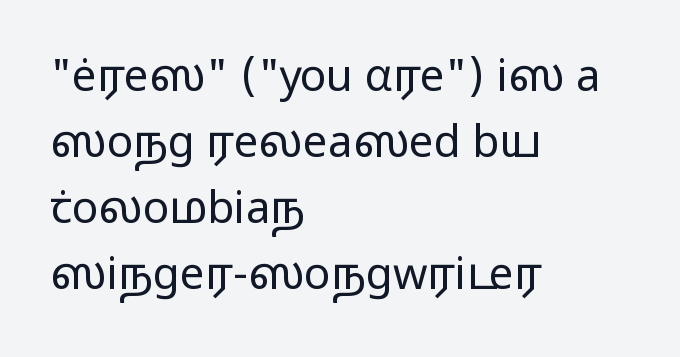
Words appear dense and cohesive because spacing is normal. Leftover space on each line is placed entirely after the last word. Check the space under the baseline: it is left empty. The strokes are not fattened; the text isn't bold. A roman cut, with each character standing at attention.
